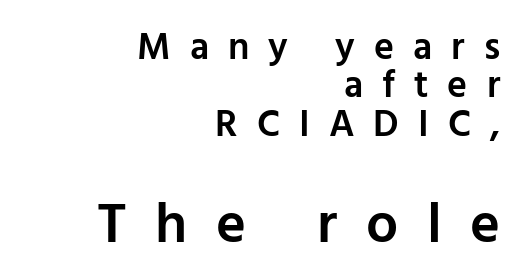
Layout note: lines flush right. The letters carry no serifs — their stems end cleanly without finishing strokes. Slightly chunky letters — semibold, I'd say, not full bold. Only glyphs here, with clear space below each row. Display-style spreading of the glyphs; the letterfit is very open.
